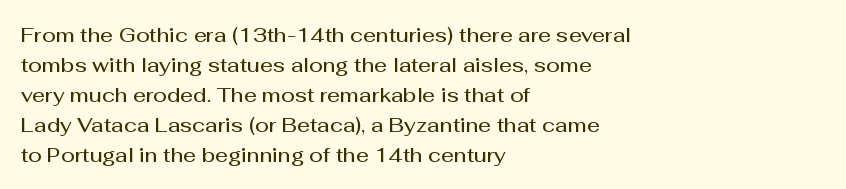
The image shows 20 px text type, upright; set left-aligned, normal line spacing (1.5x), normal letter spacing, not underlined.
